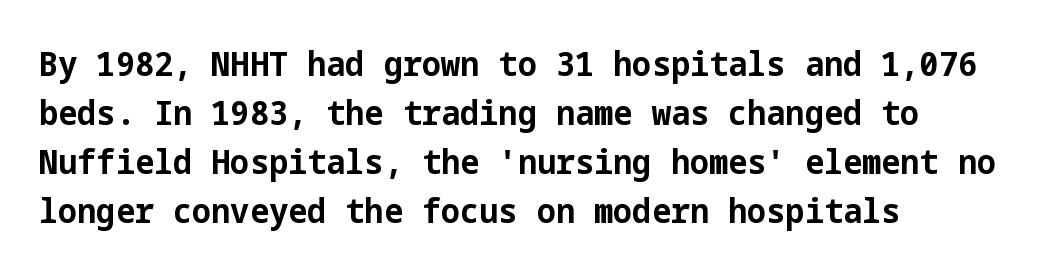
Q: Is the text bold? A: Yes.
Q: Is the text italic (slanted)? A: No, it is upright.
Q: Is the typeface a serif or a sans-serif typeface? A: Sans-serif.
Q: Is the text underlined? A: No.
Q: How is the paragraph aligned? A: Left-aligned.
Q: Is the spacing between letters normal or unusually wide? A: Normal.
Q: Is the spacing between lines tight, normal or loose? A: Normal.
Q: Width (condensed, normal, or wide)? A: Normal.
Q: Stroke contrast? A: Low.
Q: x-height? A: Medium.
